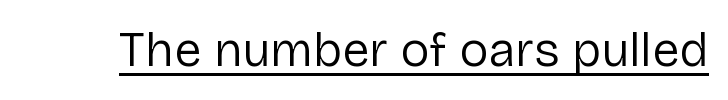
Q: Is the text bold? A: No.
Q: Is the text italic (slanted)? A: No, it is upright.
Q: Is the typeface a serif or a sans-serif typeface? A: Sans-serif.
Q: Is the text underlined? A: Yes.
Q: Is the spacing between letters normal or unusually wide? A: Normal.
Q: Width (condensed, normal, or wide)? A: Normal.
Q: Stroke contrast? A: Low.
Q: x-height? A: Medium.
Q: Monospaced? A: No.
